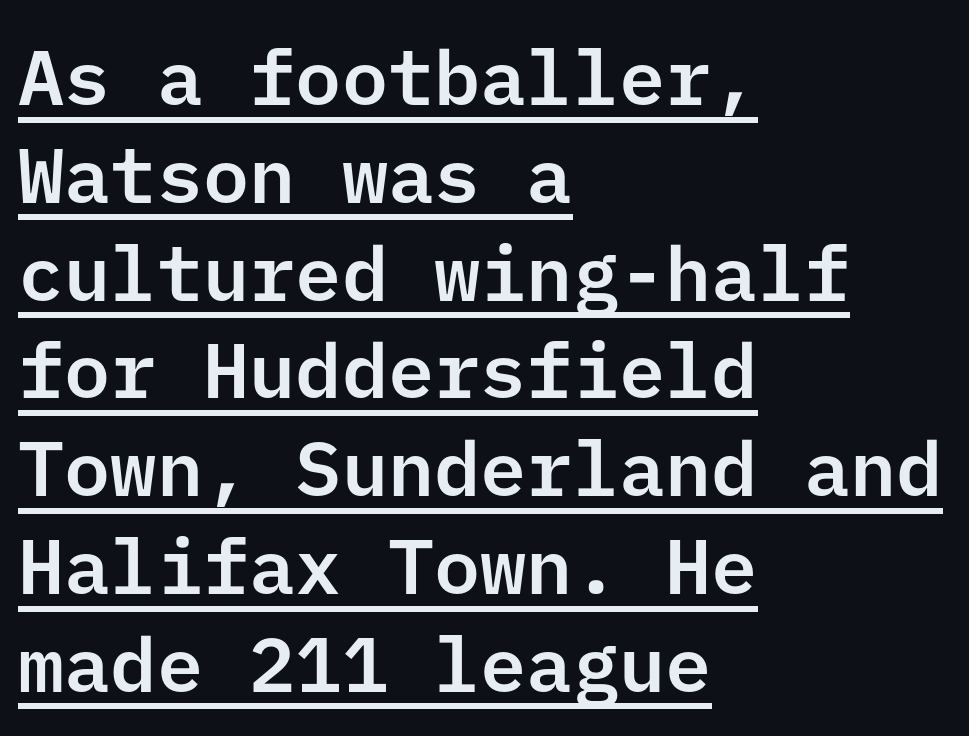
{"serif": "no", "italic": "no", "width": "normal", "stroke_contrast": "low", "x_height": "medium", "underline": "yes", "align": "left", "line_spacing": "normal", "line_spacing_ratio": 1.27, "letter_spacing": "normal", "letter_spacing_em": 0.0, "glyph_px": 77}
